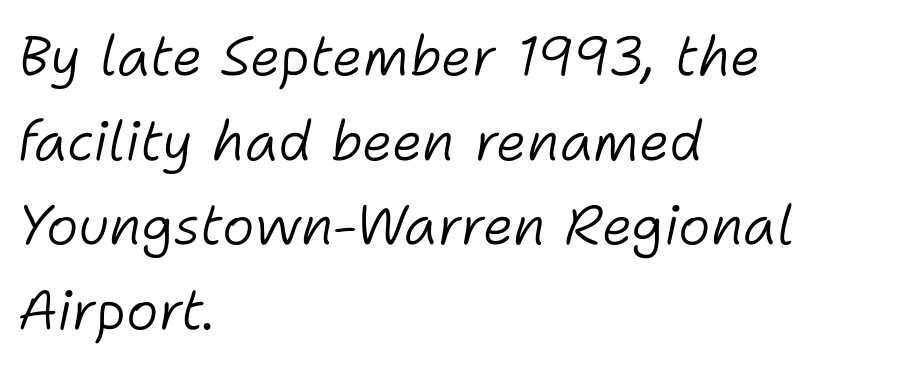
The image shows 55 px light type, italic (leaning right); set left-aligned, normal line spacing (1.54x), normal letter spacing, not underlined; low stroke contrast and a medium x-height.
